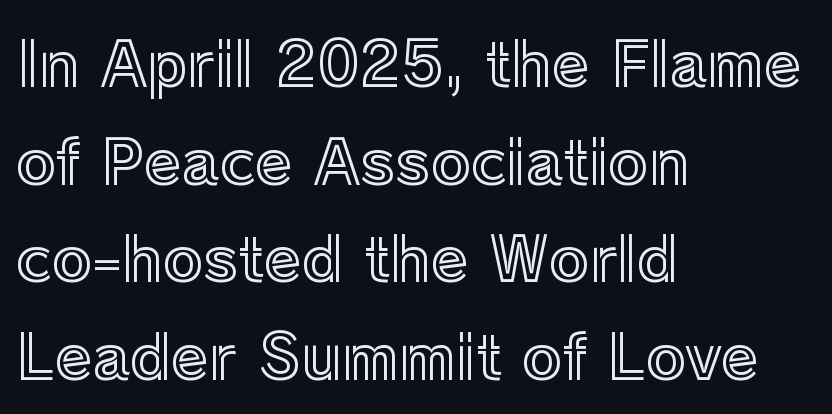
{"italic": "no", "width": "normal", "x_height": "medium", "monospaced": "no", "underline": "no", "align": "left", "line_spacing": "normal", "line_spacing_ratio": 1.6, "letter_spacing": "normal", "letter_spacing_em": 0.0, "glyph_px": 61}
